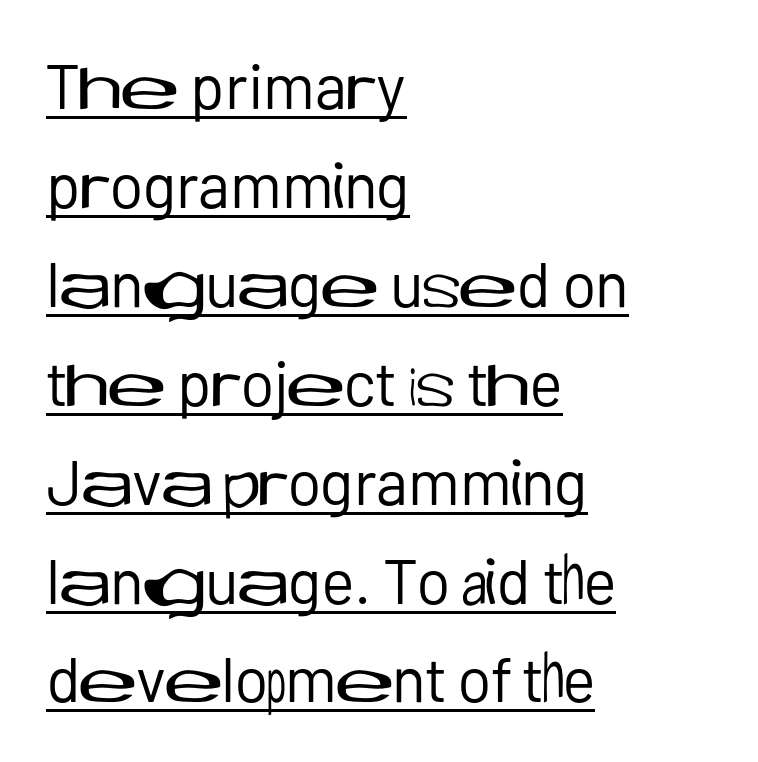
The image shows 63 px regular-weight sans-serif type, upright; set left-aligned, normal line spacing (1.57x), normal letter spacing, underlined; low stroke contrast and a medium x-height.
